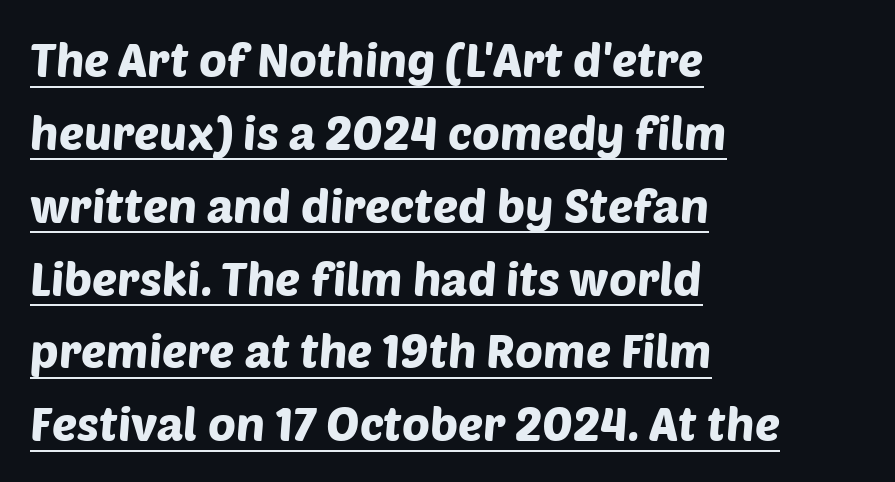
The image shows 47 px sans-serif type; set left-aligned, normal line spacing (1.55x), normal letter spacing, underlined; low stroke contrast and a large x-height.
